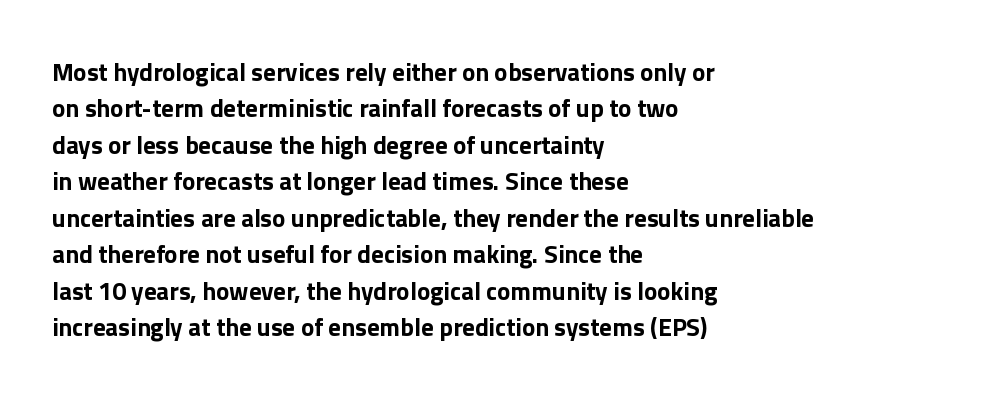
Q: Is the text bold? A: Yes.
Q: Is the text italic (slanted)? A: No, it is upright.
Q: Is the text underlined? A: No.
Q: How is the paragraph aligned? A: Left-aligned.
Q: Is the spacing between letters normal or unusually wide? A: Normal.
Q: Is the spacing between lines tight, normal or loose? A: Normal.
